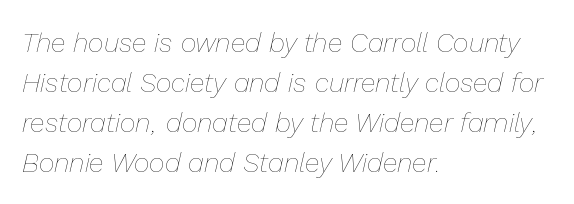
This reads as an unemphasized weight, regular at the heaviest. The paragraph has a hard left edge and a soft right edge. Is there much room between lines? A standard amount, neither cramped nor airy. Italic? Definitely — the glyphs are oblique.
